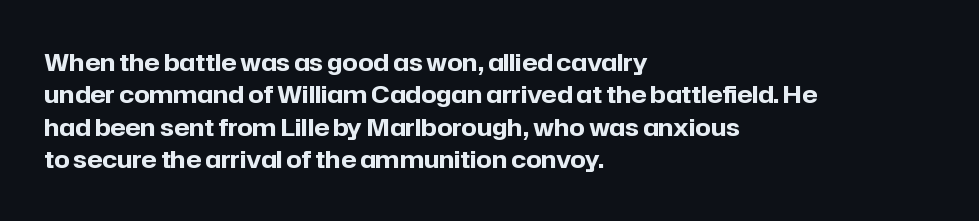
Whoever set this chose a conventional vertical rhythm. Emphasis by weight is at full strength: bold. The setting favours the left margin, as ordinary paragraphs usually do. Glance below the letters and you will spot only blank space. Rendered with straight, roman letterforms.
